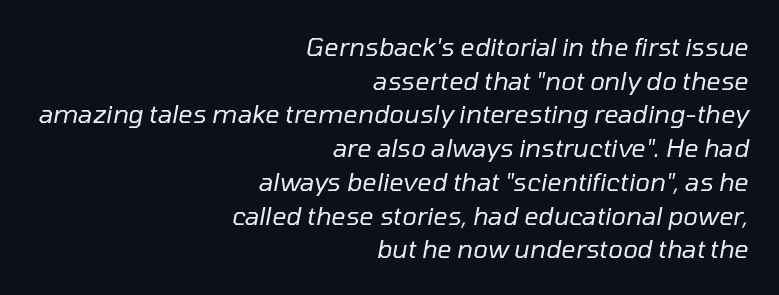
The typography opts for an oblique posture over an upright one. Summary of weight: not heavy and not bold. The ragged edge is on the left, which tells us the setting is flush right. The strip under each line holds only bare page. Nobody touched the tracking dial on this one.
